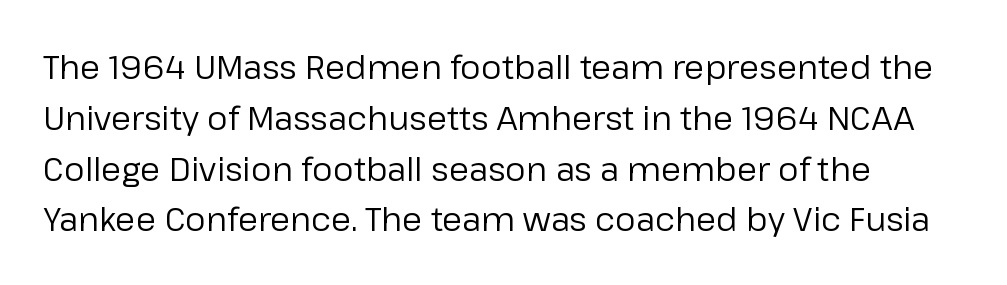
Q: Is the text bold? A: No.
Q: Is the text italic (slanted)? A: No, it is upright.
Q: Is the typeface a serif or a sans-serif typeface? A: Sans-serif.
Q: Is the text underlined? A: No.
Q: How is the paragraph aligned? A: Left-aligned.
Q: Is the spacing between letters normal or unusually wide? A: Normal.
Q: Is the spacing between lines tight, normal or loose? A: Normal.
Q: Width (condensed, normal, or wide)? A: Normal.
Q: Stroke contrast? A: Low.
Q: x-height? A: Medium.
Q: Monospaced? A: No.
